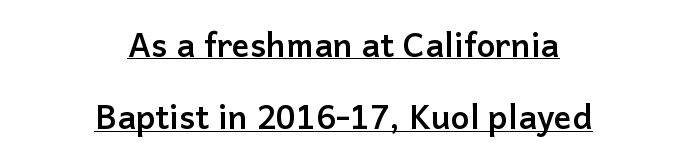
Standard letterfit; no display-style spreading of the glyphs. The lines are quadded center. Check where the strokes stop: nothing finishes them off — pure sans. A roman cut, with each character standing at attention. Do the characters align in a grid? No, the font is proportional.
